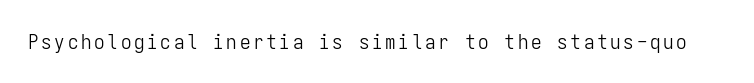
Q: Is the text bold? A: No.
Q: Is the text italic (slanted)? A: No, it is upright.
Q: Is the text underlined? A: No.
